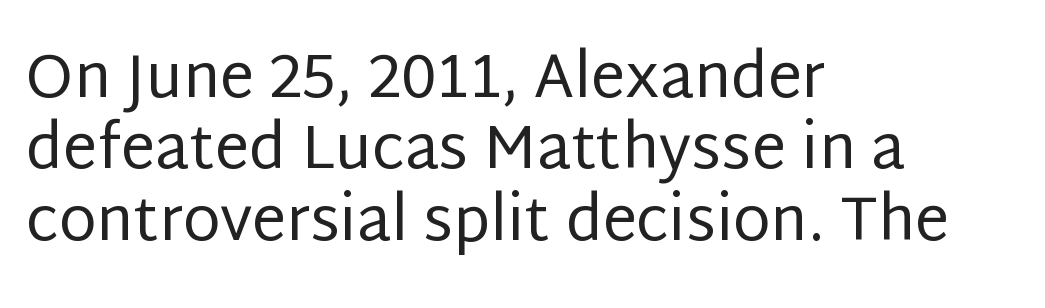
You can tell from the bare stems that sans-serif type was used. Plain, unruled lines of type. Each letter keeps its own natural width here, so spacing adapts to shape. Each word holds together tightly as a unit, with standard inter-letter gaps. Each stroke keeps to a modest, everyday thickness or less. Teacher's note: observe the even left margin — that is flush-left alignment.
